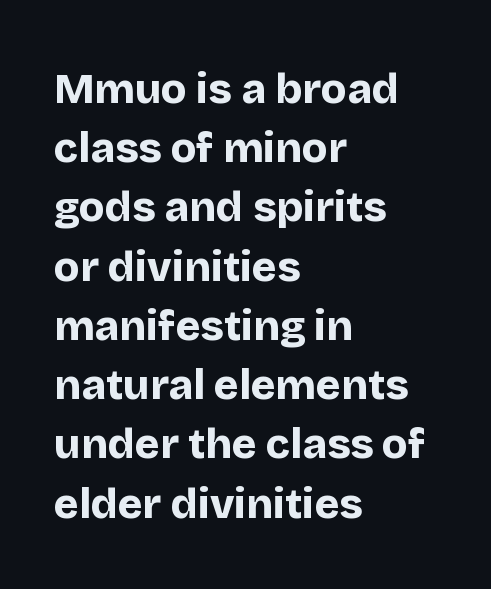
The image shows 42 px bold sans-serif type, upright; set left-aligned, normal line spacing (1.41x), normal letter spacing, not underlined; low stroke contrast and a large x-height.
